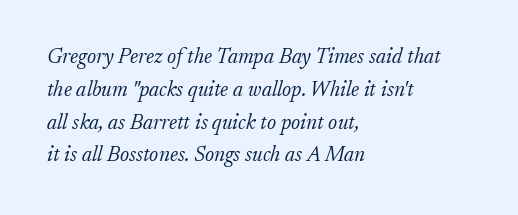
The image shows 21 px text type, italic (leaning right); set left-aligned, normal line spacing (1.56x), normal letter spacing, not underlined.
